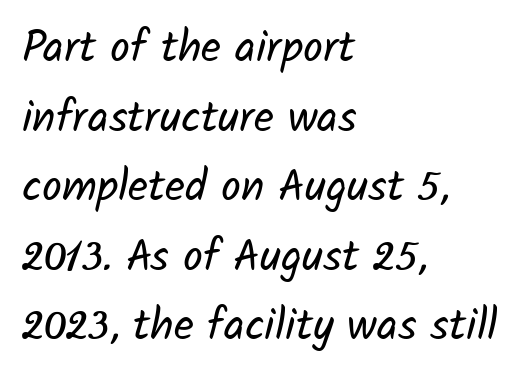
The image shows 44 px regular-weight sans-serif type; set left-aligned, normal line spacing (1.58x), normal letter spacing, not underlined; low stroke contrast and a medium x-height.
